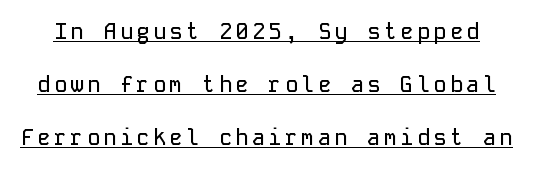
Each new line begins a long way beneath the previous one. Compared with undecorated copy, this sample adds a rule below the words. Posture: vertical.
